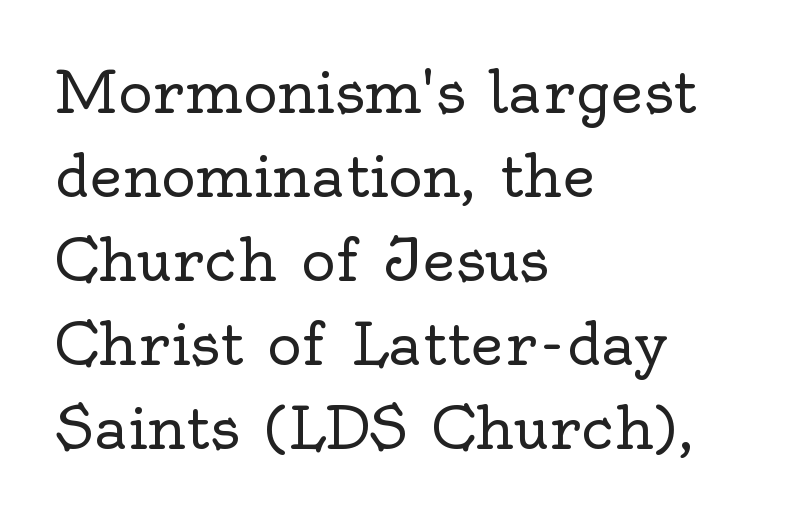
The image shows 58 px regular-weight serif type, upright; set left-aligned, normal line spacing (1.45x), normal letter spacing, not underlined; a small x-height.
